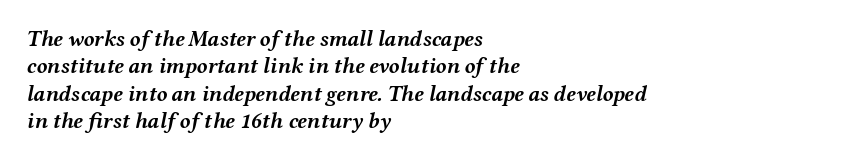
The image shows 22 px bold type, italic (leaning right); set left-aligned, normal line spacing (1.25x), normal letter spacing, not underlined.
